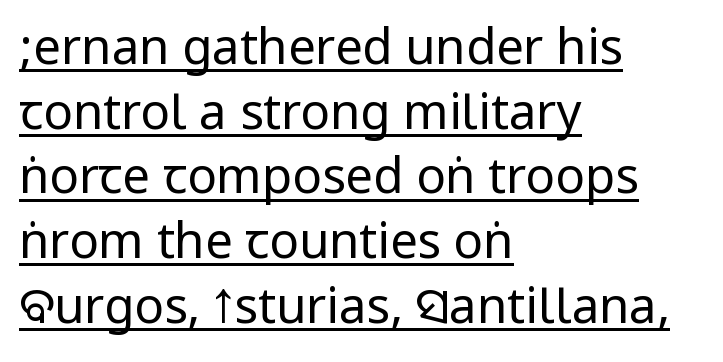
Counters stay open thanks to moderate or lighter strokes. Does the leading feel generous? No, just average. Does a line run under the words? Yes, clearly. Nobody touched the tracking dial on this one.
